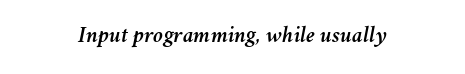
{"italic": "yes", "lean": "right", "slant_degrees": 11, "underline": "no", "align": "center", "letter_spacing": "normal", "letter_spacing_em": 0.0, "glyph_px": 23}
